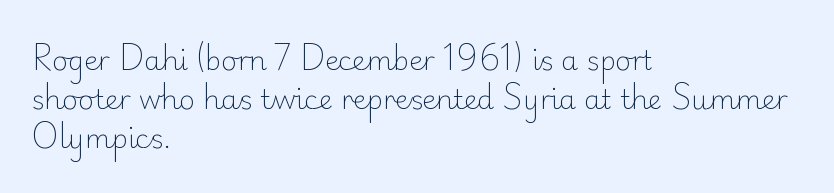
{"italic": "no", "bold": "no", "underline": "no", "align": "left", "line_spacing": "normal", "line_spacing_ratio": 1.44, "letter_spacing": "normal", "letter_spacing_em": 0.0, "glyph_px": 27}
